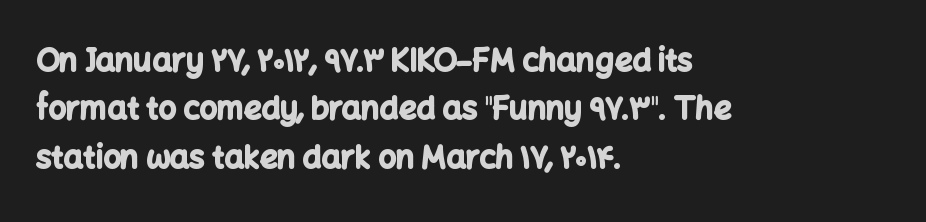
The image shows 31 px bold sans-serif type, upright; set left-aligned, normal line spacing (1.56x), normal letter spacing, not underlined; low stroke contrast and a medium x-height.
